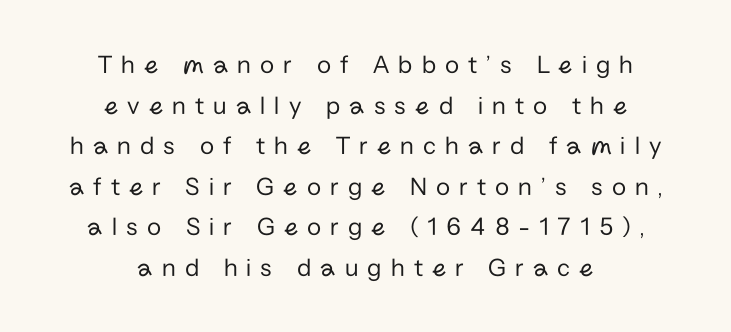
The image shows 26 px text type, upright; set centered, normal line spacing (1.56x), unusually wide letter spacing (+0.35 em), not underlined.
